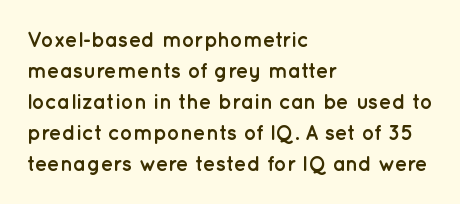
{"italic": "no", "bold": "yes", "underline": "no", "align": "left", "line_spacing": "normal", "line_spacing_ratio": 1.48, "letter_spacing": "normal", "letter_spacing_em": 0.0, "glyph_px": 21}
